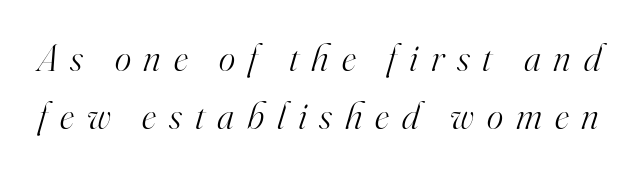
Q: Is the text bold? A: No.
Q: Is the text italic (slanted)? A: Yes, it leans right by about 16 degrees.
Q: Is the typeface a serif or a sans-serif typeface? A: Serif.
Q: Is the text underlined? A: No.
Q: Is the spacing between letters normal or unusually wide? A: Unusually wide.
Q: Is the spacing between lines tight, normal or loose? A: Normal.
Q: Width (condensed, normal, or wide)? A: Normal.
Q: Stroke contrast? A: High.
Q: x-height? A: Small.
Q: Monospaced? A: No.
